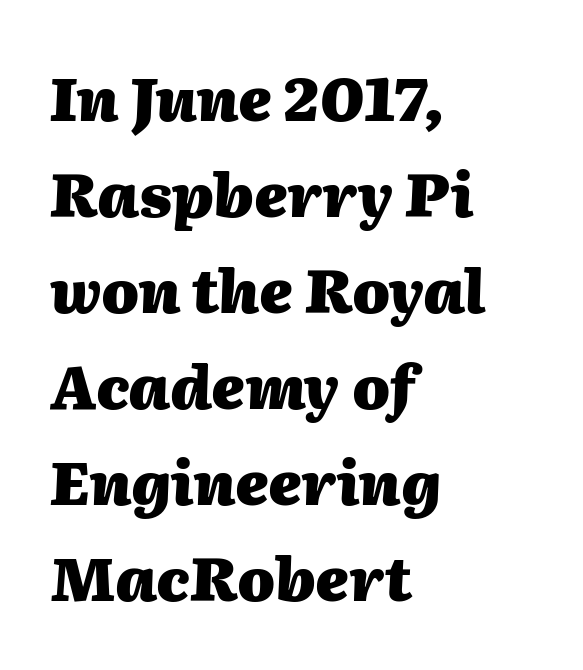
Q: Is the text bold? A: Yes.
Q: Is the text italic (slanted)? A: Yes, it leans right by about 2 degrees.
Q: Is the text underlined? A: No.
Q: How is the paragraph aligned? A: Left-aligned.
Q: Is the spacing between letters normal or unusually wide? A: Normal.
Q: Is the spacing between lines tight, normal or loose? A: Normal.
Q: Width (condensed, normal, or wide)? A: Normal.
Q: Stroke contrast? A: Medium.
Q: x-height? A: Medium.
Q: Monospaced? A: No.
